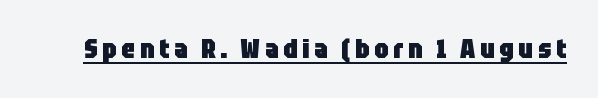
{"italic": "no", "bold": "yes", "underline": "yes", "glyph_px": 26}
